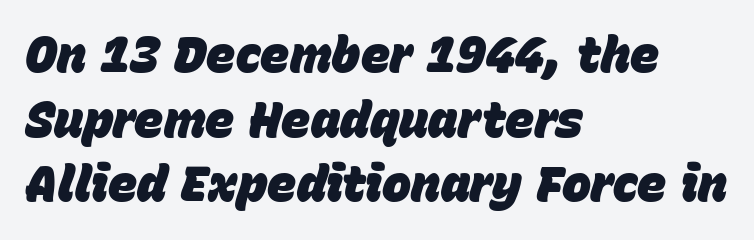
Q: Is the text bold? A: Yes.
Q: Is the text italic (slanted)? A: Yes, it leans right by about 15 degrees.
Q: Is the text underlined? A: No.
Q: How is the paragraph aligned? A: Left-aligned.
Q: Is the spacing between letters normal or unusually wide? A: Normal.
Q: Is the spacing between lines tight, normal or loose? A: Normal.
Q: Width (condensed, normal, or wide)? A: Normal.
Q: Stroke contrast? A: Low.
Q: x-height? A: Large.
Q: Monospaced? A: No.
